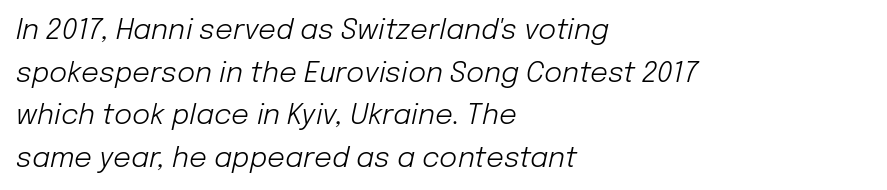
The image shows 28 px light type, italic (leaning right); set left-aligned, normal line spacing (1.52x), normal letter spacing, not underlined; low stroke contrast and a medium x-height.
